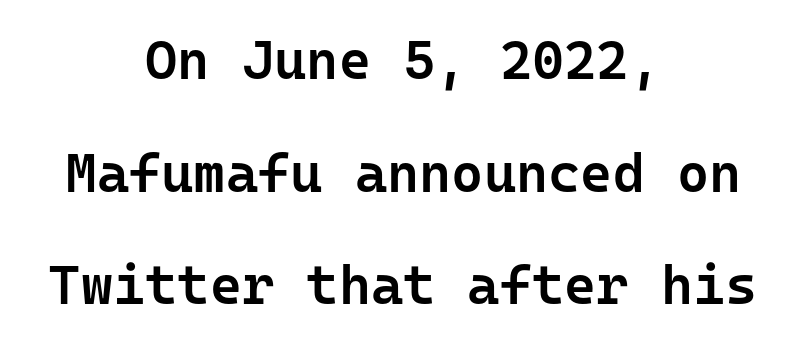
It's the straight-up-and-down kind of type. Leftover space on each line is divided equally before and after the words. The glyphs in this specimen are sans serif. Unmarked baselines from the first word to the last. Is this a fixed-width face? Yes — each glyph sits in an identical cell.
